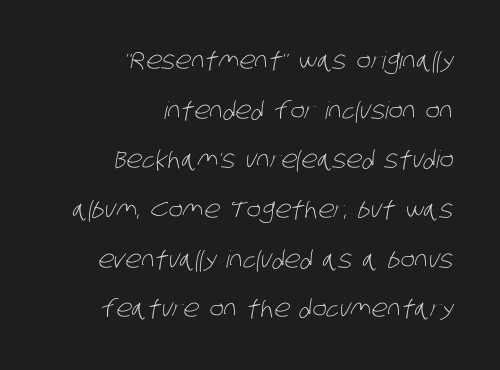
Underline: absent. A light-to-regular cut is what we see here. Honestly, the rows look like they've been pulled way apart. In terms of letterspacing, this is plain default setting. These lines stack with their right ends in a neat column.
